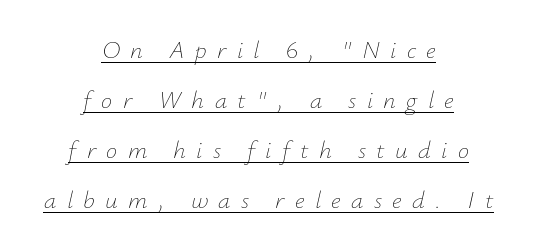
{"italic": "yes", "lean": "right", "slant_degrees": 12, "bold": "no", "underline": "yes", "align": "center", "line_spacing": "loose", "line_spacing_ratio": 2.0, "letter_spacing": "wide", "letter_spacing_em": 0.41, "glyph_px": 25}
